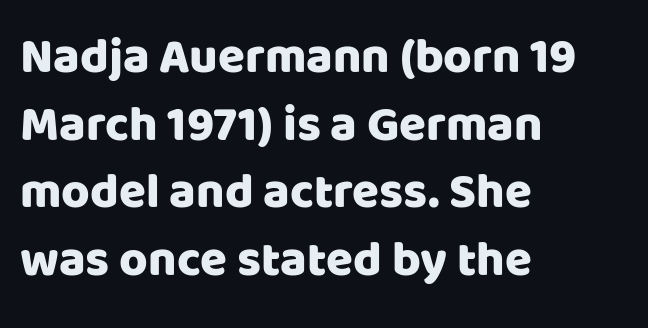
The image shows 49 px sans-serif type, upright; set left-aligned, normal line spacing (1.38x), normal letter spacing, not underlined; low stroke contrast and a large x-height.
